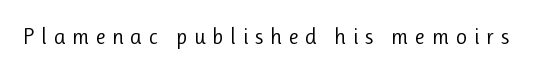
Q: Is the text bold? A: No.
Q: Is the text italic (slanted)? A: No, it is upright.
Q: Is the text underlined? A: No.
Q: Is the spacing between letters normal or unusually wide? A: Unusually wide.
